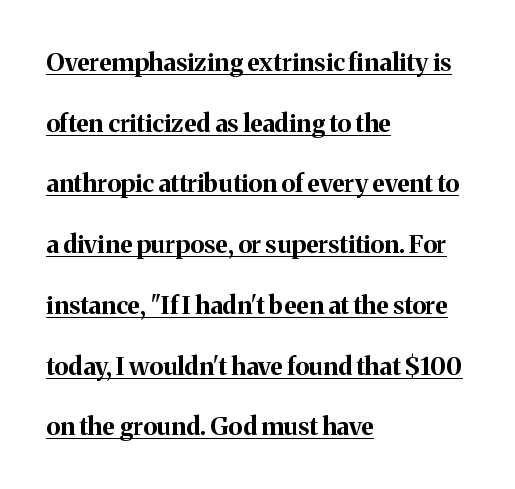
The image shows 25 px bold type, upright; set left-aligned, loose line spacing (2.43x), normal letter spacing, underlined.
